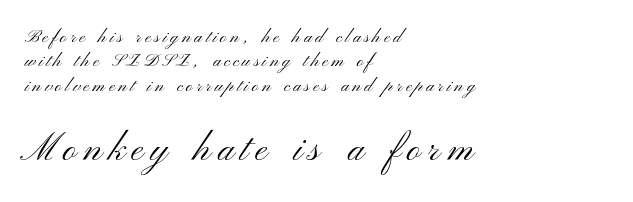
Q: Is the text bold? A: No.
Q: Is the text italic (slanted)? A: Yes.
Q: Is the typeface a serif or a sans-serif typeface? A: Sans-serif.
Q: Is the text underlined? A: No.
Q: How is the paragraph aligned? A: Left-aligned.
Q: Is the spacing between lines tight, normal or loose? A: Normal.
Q: Which block of text is set in a larger size, the first (top) or the second (bottom)? A: The second (bottom) one.
Q: Width (condensed, normal, or wide)? A: Wide.
Q: Stroke contrast? A: Medium.
Q: x-height? A: Small.
Q: Monospaced? A: No.
